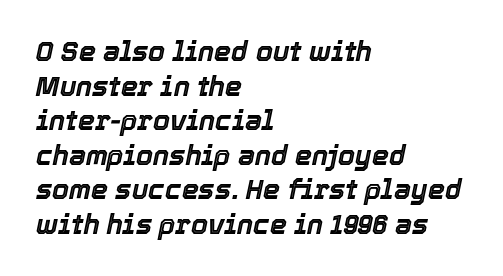
Letters rest on an invisible, unmarked baseline. Glyph-to-glyph distance matches everyday printed text. The passage is arranged the way most books set body copy — flush left. Italic? Definitely — the glyphs are oblique. Does the leading feel generous? No, just average.
